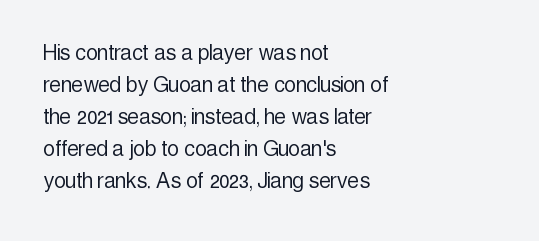
{"italic": "no", "bold": "no", "underline": "no", "align": "left", "line_spacing_ratio": 1.23, "letter_spacing": "normal", "letter_spacing_em": 0.0, "glyph_px": 26}
